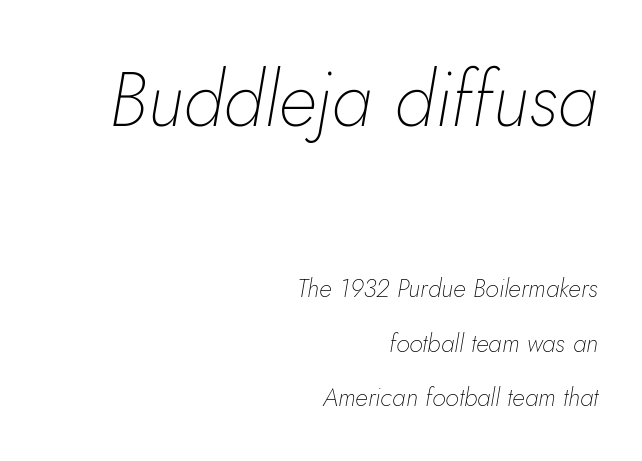
{"italic": "yes", "lean": "right", "slant_degrees": 5, "bold": "no", "weight": "thin", "width": "normal", "stroke_contrast": "low", "x_height": "small", "monospaced": "no", "underline": "no", "align": "right", "line_spacing": "loose", "line_spacing_ratio": 2.18, "letter_spacing": "normal", "letter_spacing_em": 0.0, "larger_block": "first", "size_ratio": 3.04, "glyph_px": 76}
